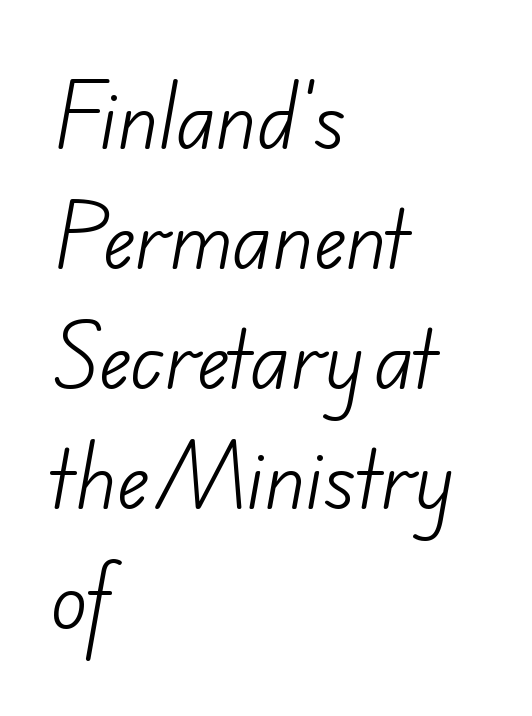
The image shows 76 px light sans-serif type; set left-aligned, normal line spacing (1.58x), normal letter spacing, not underlined; low stroke contrast and a small x-height.
